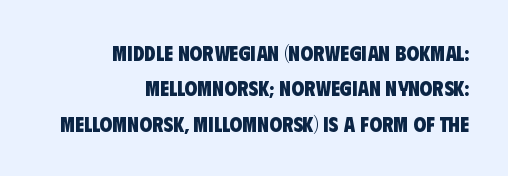
Q: Is the text bold? A: Yes.
Q: Is the text underlined? A: No.
Q: How is the paragraph aligned? A: Right-aligned.
Q: Is the spacing between letters normal or unusually wide? A: Normal.
Q: Is the spacing between lines tight, normal or loose? A: Normal.
